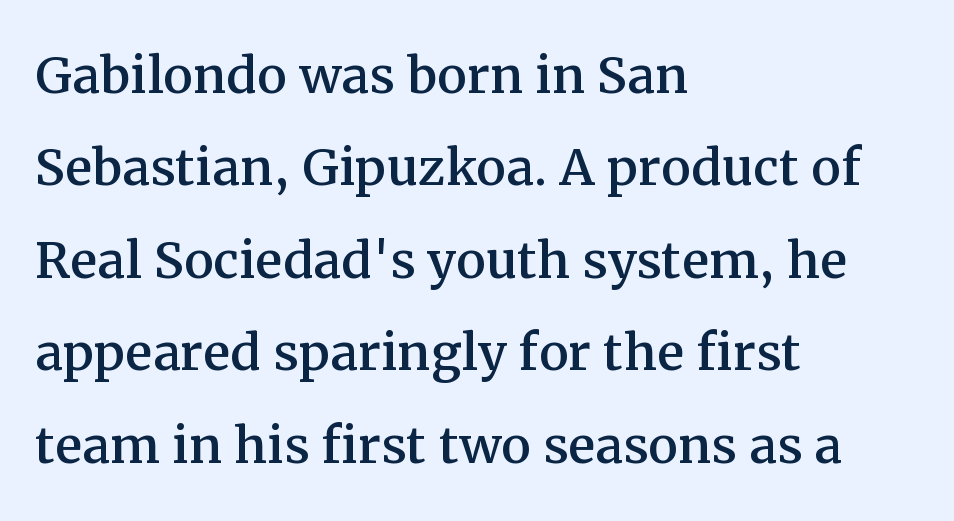
{"serif": "yes", "italic": "no", "width": "normal", "stroke_contrast": "medium", "x_height": "medium", "monospaced": "no", "underline": "no", "align": "left", "line_spacing": "normal", "line_spacing_ratio": 1.38, "letter_spacing": "normal", "letter_spacing_em": 0.0, "glyph_px": 67}
